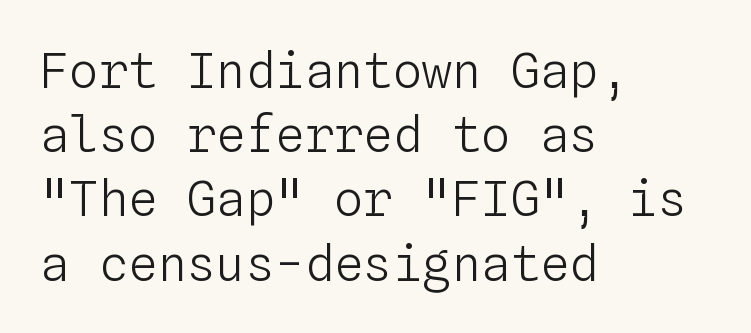
The image shows 49 px light type, upright, monospaced; set left-aligned, normal line spacing (1.31x), normal letter spacing, not underlined; low stroke contrast and a medium x-height.
